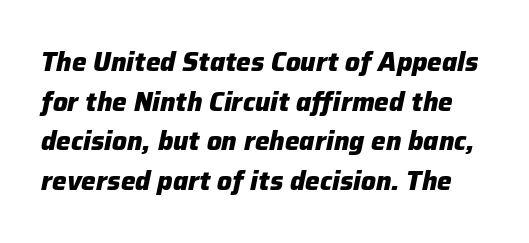
Q: Is the text bold? A: Yes.
Q: Is the text italic (slanted)? A: Yes, it leans right by about 12 degrees.
Q: Is the text underlined? A: No.
Q: Is the spacing between letters normal or unusually wide? A: Normal.
Q: Is the spacing between lines tight, normal or loose? A: Normal.
